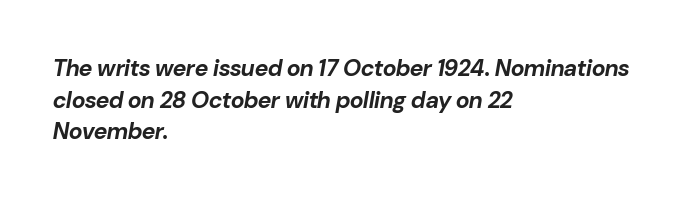
Q: Is the text bold? A: Yes.
Q: Is the text italic (slanted)? A: Yes, it leans right by about 10 degrees.
Q: Is the text underlined? A: No.
Q: How is the paragraph aligned? A: Left-aligned.
Q: Is the spacing between letters normal or unusually wide? A: Normal.
Q: Is the spacing between lines tight, normal or loose? A: Normal.
